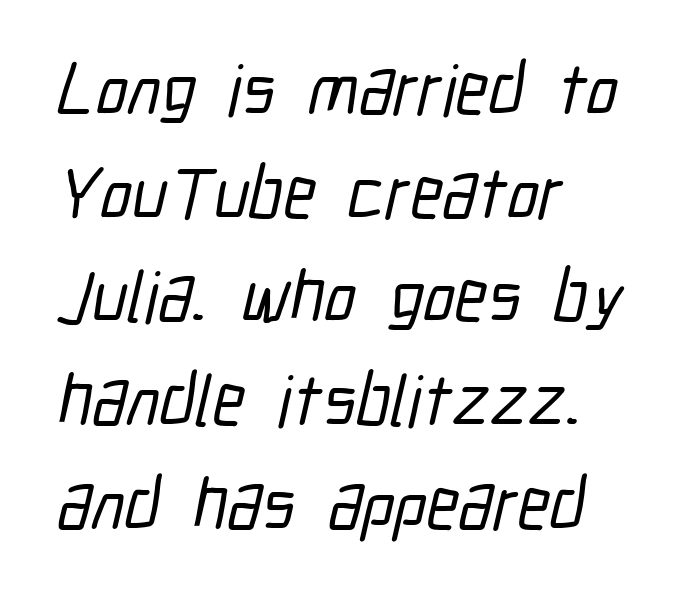
Only glyphs here, with clear space below each row. The face used here is a sans, in the tradition of grotesques and geometrics. Character widths vary here, with narrow letters taking less room than wide ones. The vertical gap from one line to the next is medium. Inter-character spacing is left at the font's built-in metrics. If you drew a ruler down the left edge, every line would touch it.
